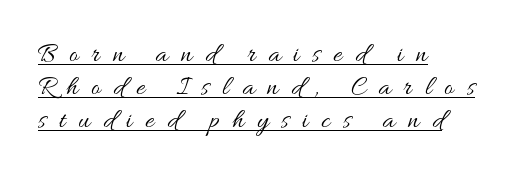
{"bold": "no", "underline": "yes", "align": "left", "line_spacing_ratio": 1.23, "letter_spacing": "wide", "letter_spacing_em": 0.48, "glyph_px": 27}
